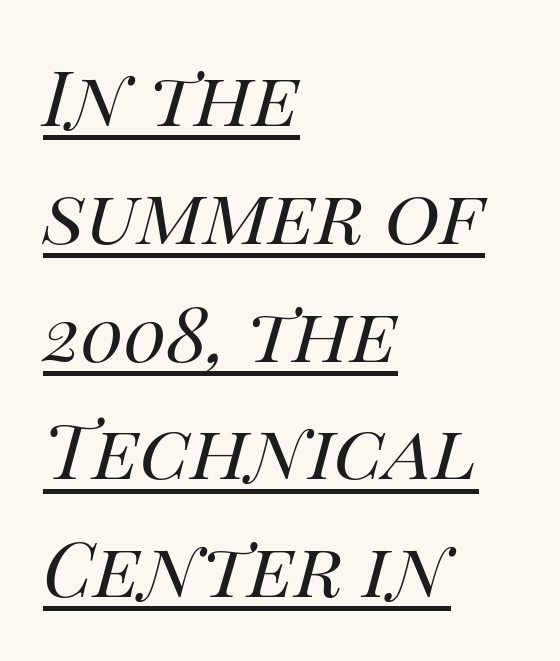
The image shows 76 px regular-weight type, italic (leaning right); set left-aligned, normal line spacing (1.55x), normal letter spacing, underlined; high stroke contrast and a large x-height.
